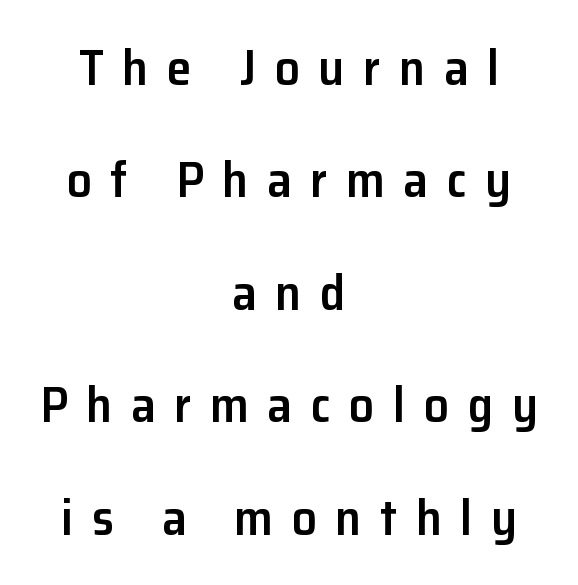
Q: Is the text bold? A: Semi-bold.
Q: Is the text italic (slanted)? A: No, it is upright.
Q: Is the typeface a serif or a sans-serif typeface? A: Sans-serif.
Q: Is the text underlined? A: No.
Q: How is the paragraph aligned? A: Centered.
Q: Is the spacing between letters normal or unusually wide? A: Unusually wide.
Q: Is the spacing between lines tight, normal or loose? A: Loose.
Q: Width (condensed, normal, or wide)? A: Normal.
Q: Stroke contrast? A: Low.
Q: x-height? A: Medium.
Q: Monospaced? A: No.
